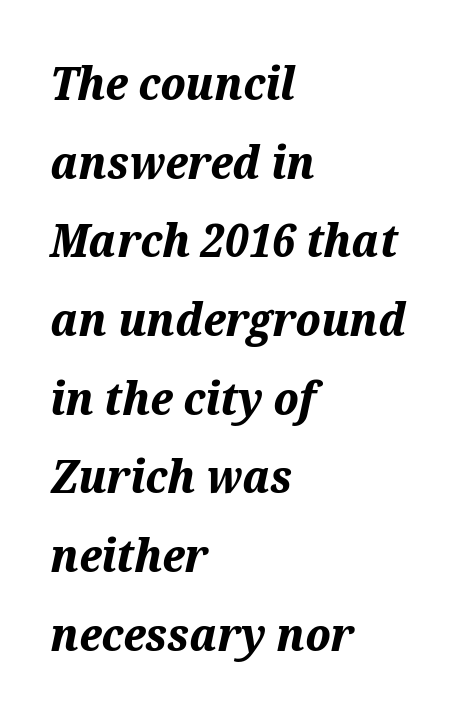
Q: Is the text bold? A: Yes.
Q: Is the text italic (slanted)? A: Yes, it leans right by about 12 degrees.
Q: Is the text underlined? A: No.
Q: How is the paragraph aligned? A: Left-aligned.
Q: Is the spacing between letters normal or unusually wide? A: Normal.
Q: Width (condensed, normal, or wide)? A: Normal.
Q: Stroke contrast? A: Medium.
Q: x-height? A: Medium.
Q: Monospaced? A: No.
